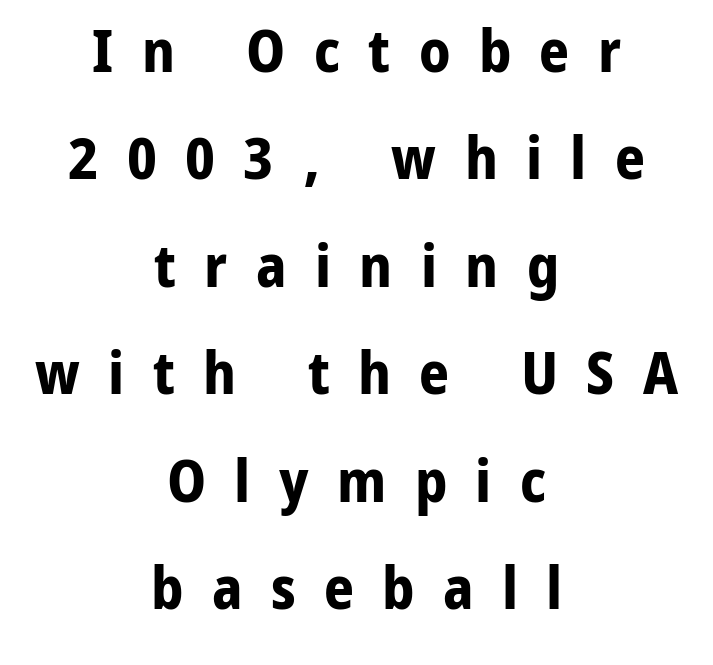
{"serif": "no", "italic": "no", "bold": "yes", "weight": "bold", "width": "normal", "stroke_contrast": "low", "x_height": "medium", "monospaced": "no", "underline": "no", "align": "center", "line_spacing_ratio": 1.82, "letter_spacing": "wide", "letter_spacing_em": 0.48, "glyph_px": 59}
